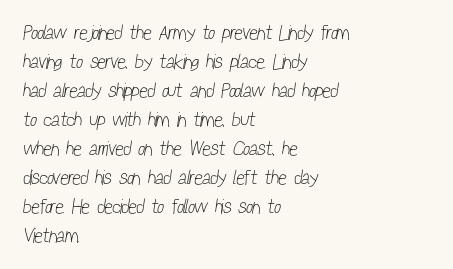
This is not heavy type; no bold has been used. The rag falls on the right side of this text block. Descenders hang freely into open space. What's the leading like? Ordinary, nothing unusual. Is the letter spacing exaggerated? No — it looks like the ordinary default.
